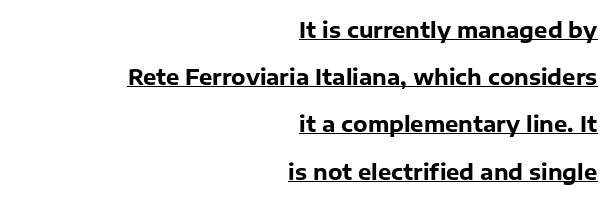
The image shows 21 px bold type, upright; set right-aligned, loose line spacing (2.25x), normal letter spacing, underlined.
